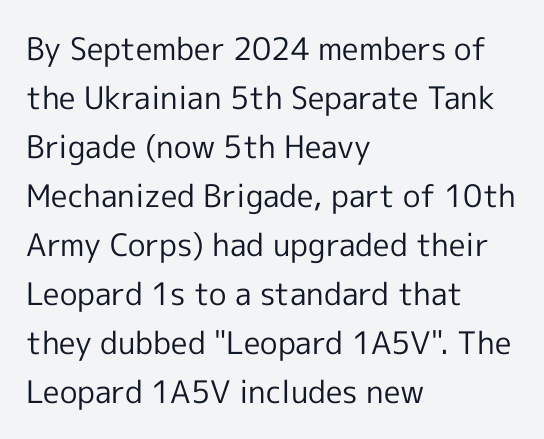
The image shows 31 px regular-weight sans-serif type, upright; set left-aligned, normal line spacing (1.58x), normal letter spacing, not underlined; a medium x-height.
